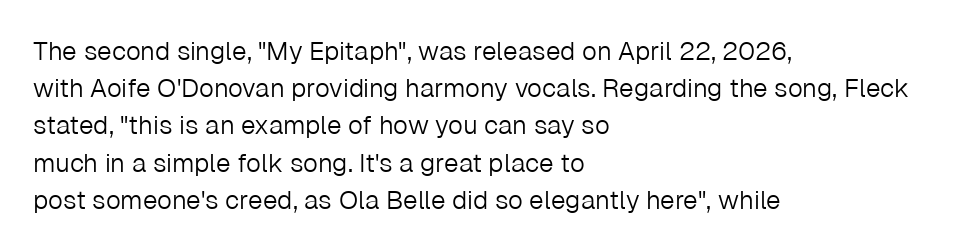
The image shows 26 px text type, upright; set left-aligned, normal line spacing (1.43x), normal letter spacing, not underlined.
